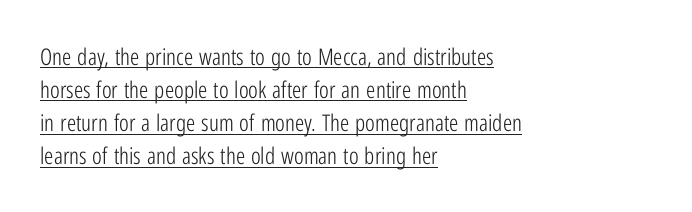
Stroke thickness stays within the range of a standard reading face or lighter. Honestly, the row spacing looks completely unremarkable. Somebody hit Ctrl+U on this one — the words are underlined. You can tell it's not italic because the verticals are truly vertical.
